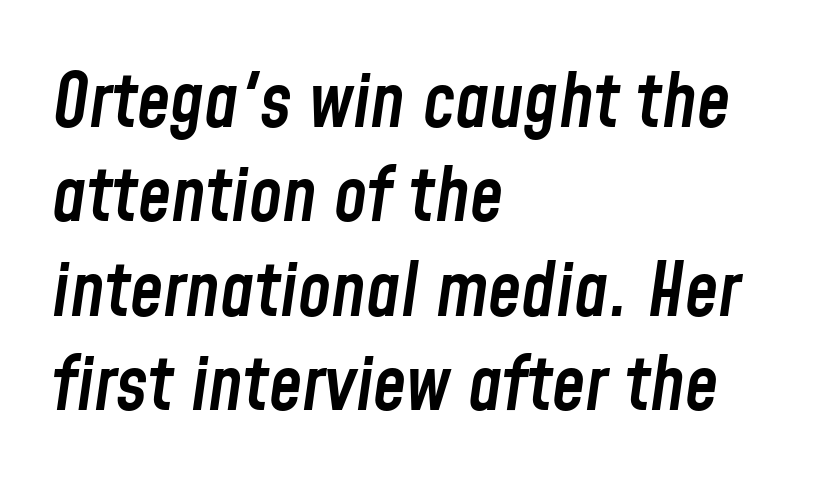
{"italic": "yes", "lean": "right", "slant_degrees": 8, "bold": "semi", "weight": "semibold", "width": "condensed", "stroke_contrast": "low", "x_height": "medium", "monospaced": "no", "underline": "no", "align": "left", "line_spacing": "normal", "line_spacing_ratio": 1.26, "letter_spacing": "normal", "letter_spacing_em": 0.0, "glyph_px": 75}
